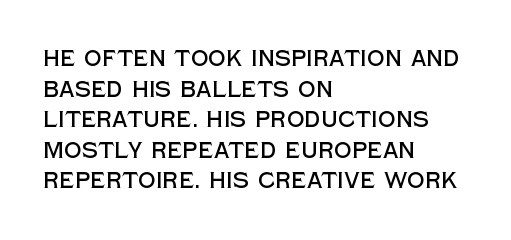
If you drew a line through each stem, it would be perfectly vertical. Honestly, the letter spacing is just normal — you wouldn't notice it. The words here are not underlined. Notice how the passage keeps a crisp vertical edge on the left only. Interline gaps are of average width in this sample.
